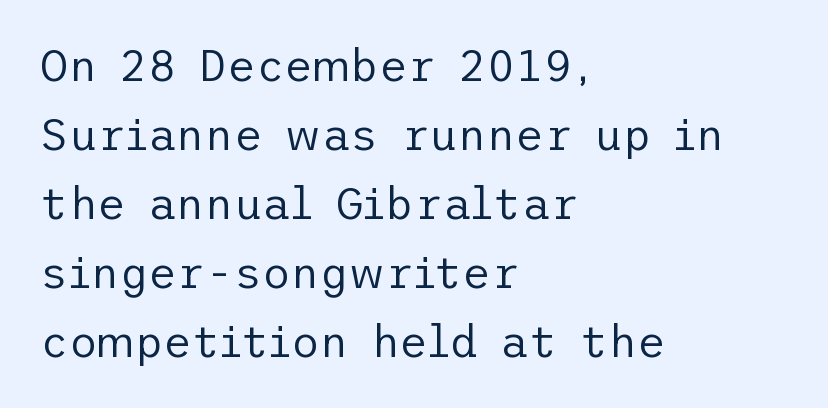
Q: Is the text bold? A: No.
Q: Is the text italic (slanted)? A: No, it is upright.
Q: Is the typeface a serif or a sans-serif typeface? A: Sans-serif.
Q: Is the text underlined? A: No.
Q: How is the paragraph aligned? A: Left-aligned.
Q: Is the spacing between letters normal or unusually wide? A: Normal.
Q: Is the spacing between lines tight, normal or loose? A: Normal.
Q: Width (condensed, normal, or wide)? A: Normal.
Q: Stroke contrast? A: Low.
Q: x-height? A: Medium.
